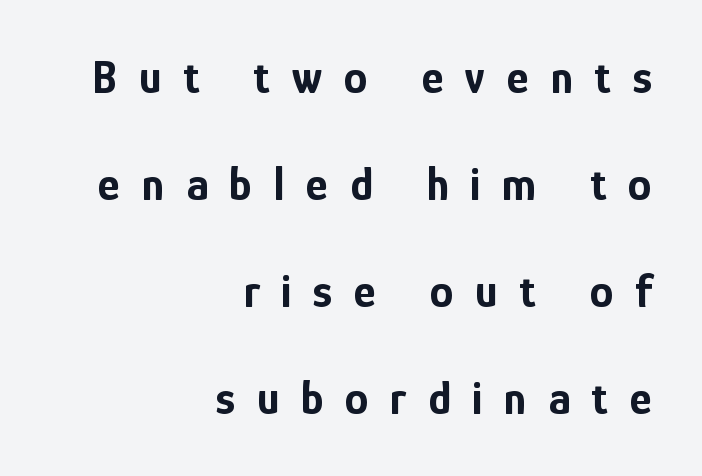
The image shows 47 px bold, condensed sans-serif type, upright; set right-aligned, loose line spacing (2.28x), unusually wide letter spacing (+0.46 em), not underlined; low stroke contrast and a medium x-height.
